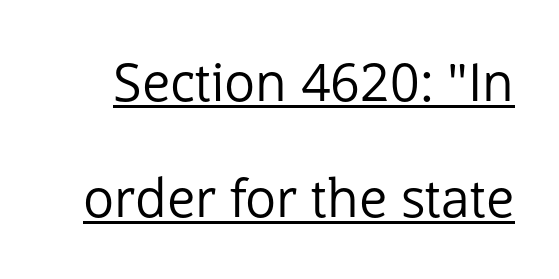
The image shows 52 px regular-weight sans-serif type, upright; set loose line spacing (2.24x), normal letter spacing, underlined; low stroke contrast and a medium x-height.
